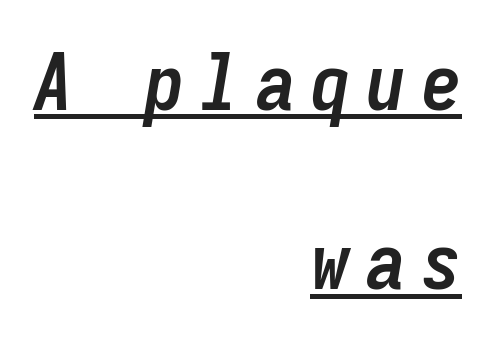
The rendering uses typewriter-style spacing with identical character cells. These lines have a slow, spaced-out rhythm from letter to letter. When letters slant like this, we call the style italic. If you drew a ruler down the right edge, every line would touch it. Is there an underline? Yes — a line sits under the letters. Typesetter's note: full bold, strokes at maximum text heaviness.
